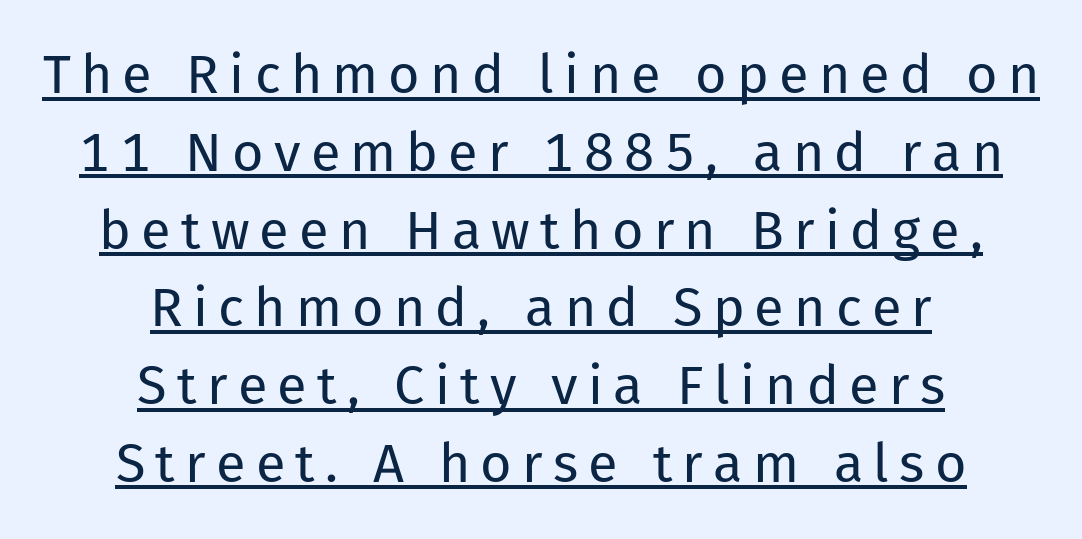
The axis of the letterforms is exactly vertical. The rendering positions every line midway between the sides. Students, observe: this is what conventionally led text looks like. Heaviness? Minimal to ordinary, like unemphasized prose.
